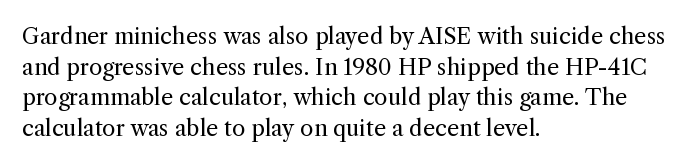
The image shows 22 px text type, upright; set left-aligned, normal line spacing (1.39x), normal letter spacing, not underlined.
